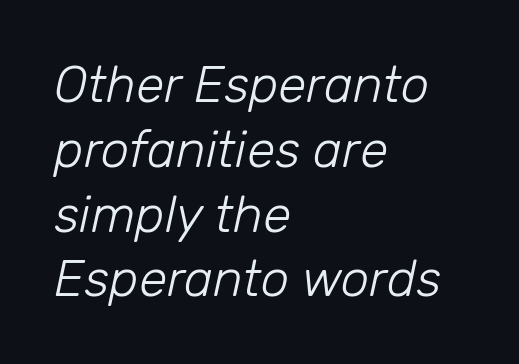
The image shows 51 px light type, italic (leaning right); set left-aligned, normal line spacing (1.27x), normal letter spacing, not underlined; low stroke contrast and a medium x-height.
